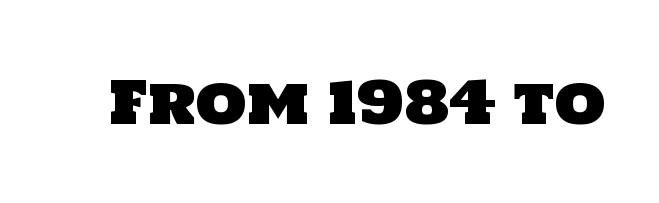
The image shows 58 px sans-serif type; set normal letter spacing, not underlined; low stroke contrast and a large x-height.
